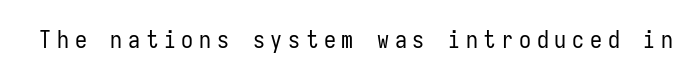
{"italic": "no", "bold": "no", "underline": "no", "letter_spacing": "wide", "letter_spacing_em": 0.24, "glyph_px": 24}
